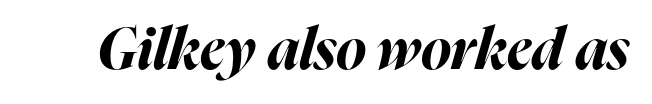
The image shows 57 px bold type, italic (leaning right); set normal letter spacing, not underlined; high stroke contrast and a medium x-height.
